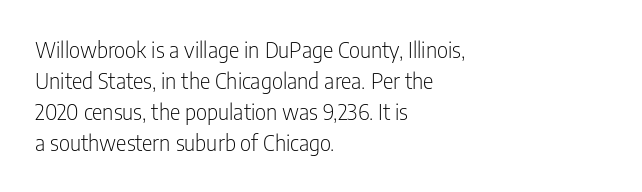
{"italic": "no", "bold": "no", "underline": "no", "align": "left", "line_spacing": "normal", "line_spacing_ratio": 1.41, "letter_spacing": "normal", "letter_spacing_em": 0.0, "glyph_px": 22}
